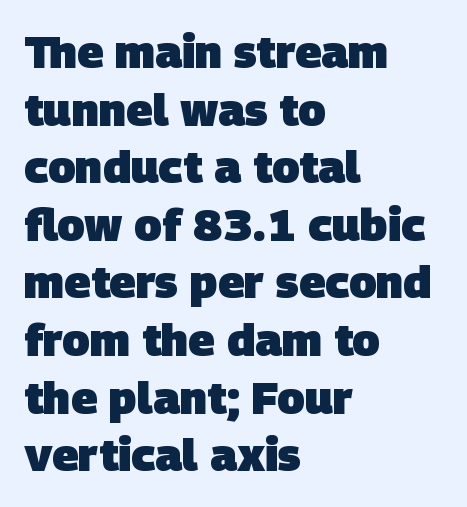
The string is rendered with underlining switched off. The line-height multiplier appears to be the usual default. A dark, heavy texture on the line: the type is bold. Note the varied advance widths — an 'i' is clearly narrower than an 'm'. Characters follow at the spacing the type designer built in.
